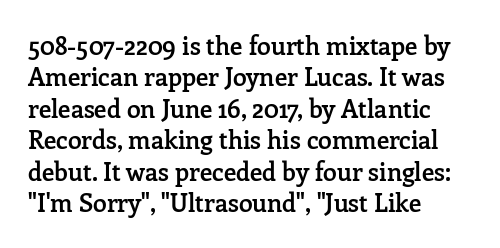
Has an underline been added? It has not. Nobody touched the tracking dial on this one. The rendering uses a semibold face; strokes are thickened but not to full bold. Style check: upright. Normally led — the rows are evenly, conventionally spaced.
